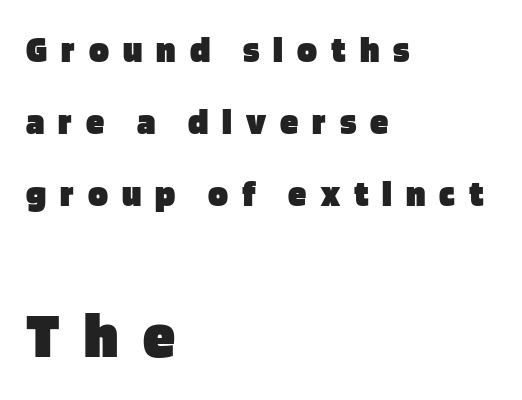
The image shows 65 px heavy sans-serif type, upright; set left-aligned, loose line spacing (1.95x), unusually wide letter spacing (+0.38 em), not underlined; the second (bottom) block is 1.76x larger; low stroke contrast and a large x-height.
